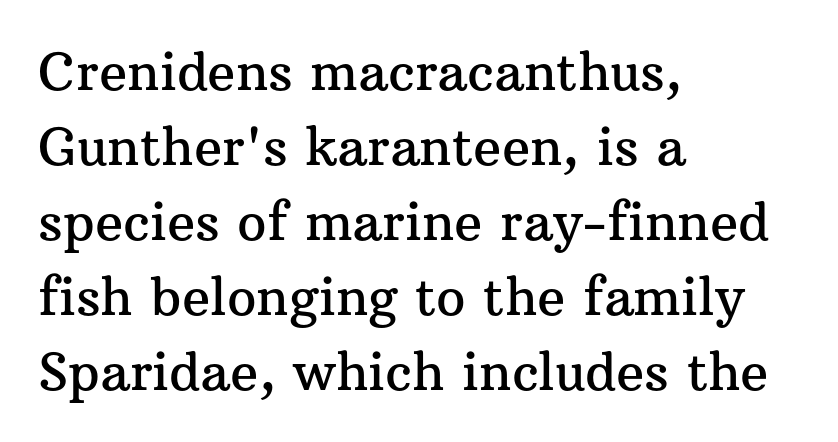
The image shows 52 px serif type, upright; set left-aligned, normal line spacing (1.44x), normal letter spacing, not underlined; medium stroke contrast and a medium x-height.
